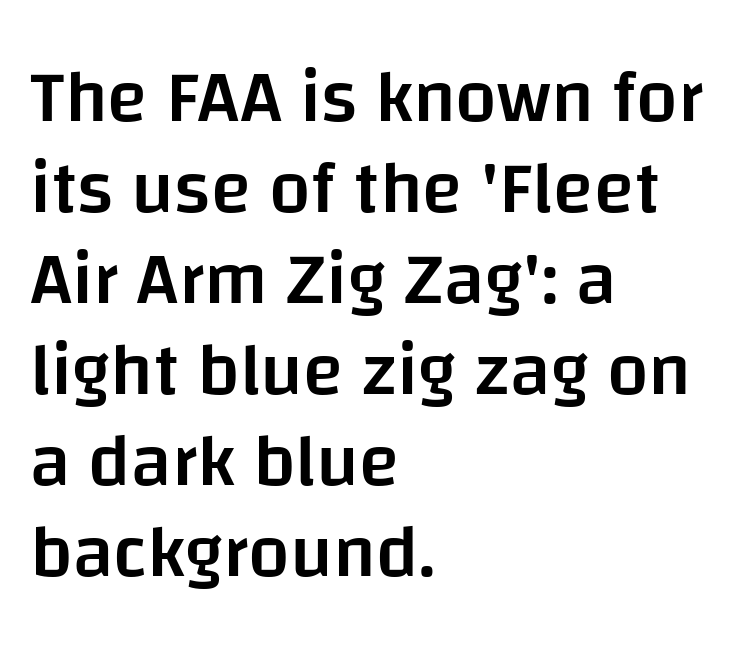
The image shows 74 px semibold sans-serif type, upright; set left-aligned, line spacing 1.23x, normal letter spacing, not underlined; low stroke contrast and a large x-height.
